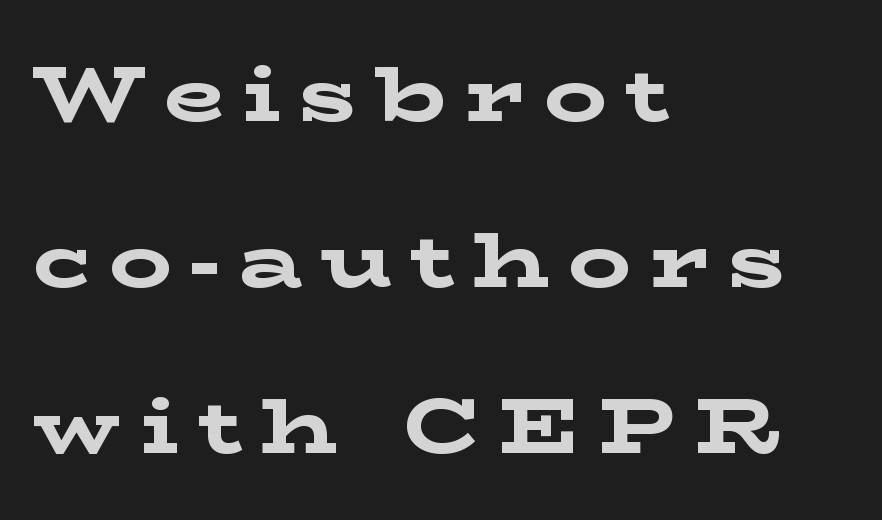
A typesetter would mark this as roman, not italic. Type without underlining. These lines stand farther apart than default settings would place them. Note the varied advance widths — an 'i' is clearly narrower than an 'm'. Bold? Absolutely — the strokes are thick and heavy. The designer went with a serif here, giving each stem small feet.
